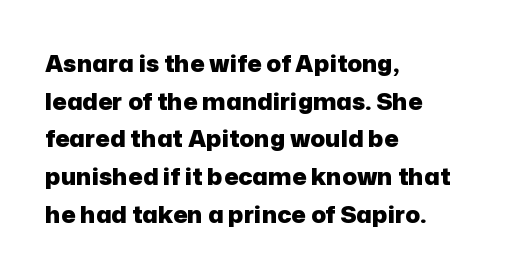
Q: Is the text bold? A: Yes.
Q: Is the text italic (slanted)? A: No, it is upright.
Q: Is the text underlined? A: No.
Q: How is the paragraph aligned? A: Left-aligned.
Q: Is the spacing between letters normal or unusually wide? A: Normal.
Q: Is the spacing between lines tight, normal or loose? A: Normal.
